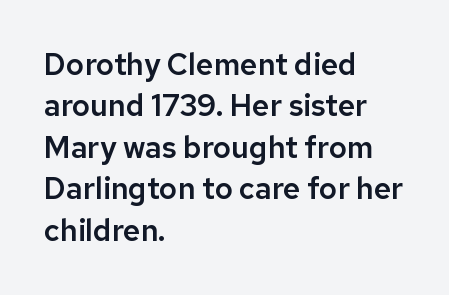
Q: Is the text italic (slanted)? A: No, it is upright.
Q: Is the typeface a serif or a sans-serif typeface? A: Sans-serif.
Q: Is the text underlined? A: No.
Q: How is the paragraph aligned? A: Left-aligned.
Q: Is the spacing between letters normal or unusually wide? A: Normal.
Q: Is the spacing between lines tight, normal or loose? A: Normal.
Q: Width (condensed, normal, or wide)? A: Normal.
Q: Stroke contrast? A: Low.
Q: x-height? A: Medium.
Q: Monospaced? A: No.
